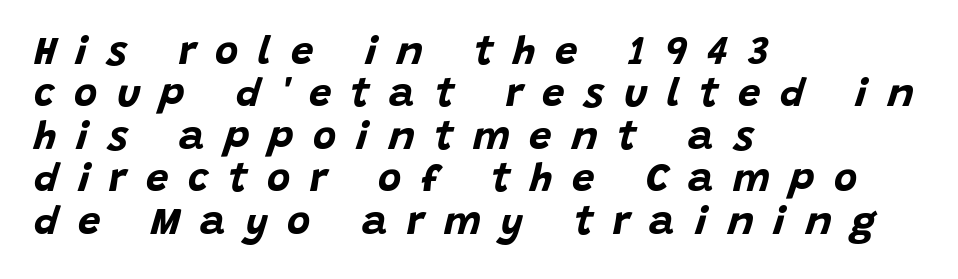
{"italic": "yes", "lean": "right", "slant_degrees": 15, "bold": "yes", "weight": "bold", "width": "normal", "stroke_contrast": "low", "x_height": "large", "monospaced": "no", "underline": "no", "align": "left", "line_spacing": "tight", "line_spacing_ratio": 1.06, "letter_spacing": "wide", "letter_spacing_em": 0.49, "glyph_px": 40}
